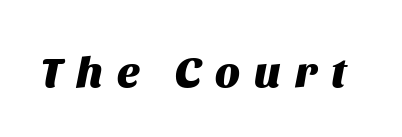
{"italic": "yes", "lean": "right", "slant_degrees": 11, "bold": "yes", "weight": "heavy", "width": "normal", "stroke_contrast": "medium", "x_height": "large", "monospaced": "no", "underline": "no", "letter_spacing": "wide", "letter_spacing_em": 0.32, "glyph_px": 44}
